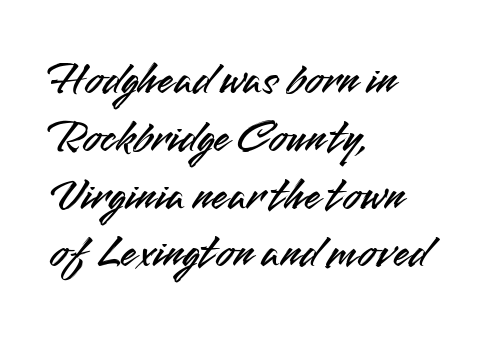
{"serif": "no", "width": "normal", "stroke_contrast": "medium", "x_height": "small", "monospaced": "no", "underline": "no", "align": "left", "line_spacing_ratio": 1.23, "letter_spacing": "normal", "letter_spacing_em": 0.0, "glyph_px": 47}
